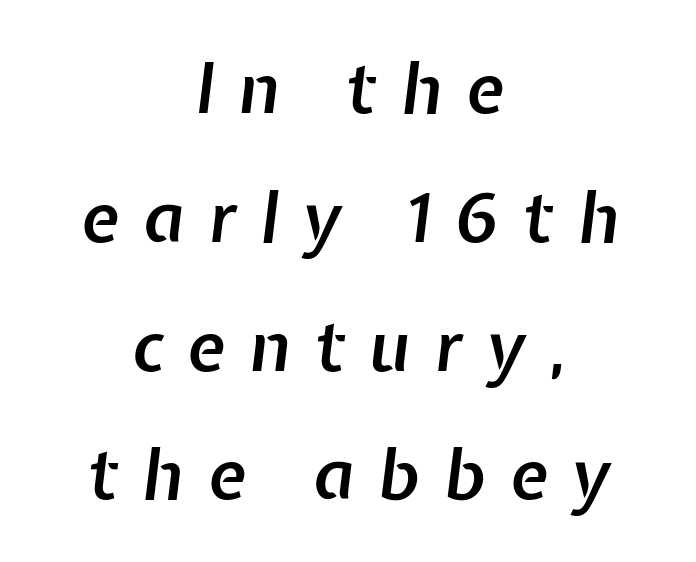
The image shows 70 px semibold type, italic (leaning right); set centered, line spacing 1.84x, unusually wide letter spacing (+0.34 em), not underlined; low stroke contrast and a medium x-height.
